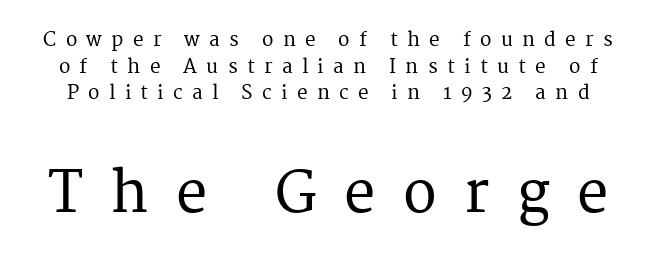
Q: Is the text italic (slanted)? A: No, it is upright.
Q: Is the typeface a serif or a sans-serif typeface? A: Serif.
Q: Is the text underlined? A: No.
Q: Is the spacing between letters normal or unusually wide? A: Unusually wide.
Q: Is the spacing between lines tight, normal or loose? A: Normal.
Q: Which block of text is set in a larger size, the first (top) or the second (bottom)? A: The second (bottom) one.
Q: Width (condensed, normal, or wide)? A: Normal.
Q: Stroke contrast? A: Medium.
Q: x-height? A: Medium.
Q: Monospaced? A: No.
